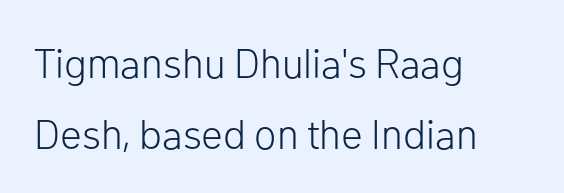
A roman cut, with each character standing at attention. The rendering uses natural spacing where letterforms have individual widths. No extra ink here — the face is not bold. You could call the tracking neutral — neither tight nor loose. The passage shown is not underscored anywhere.
